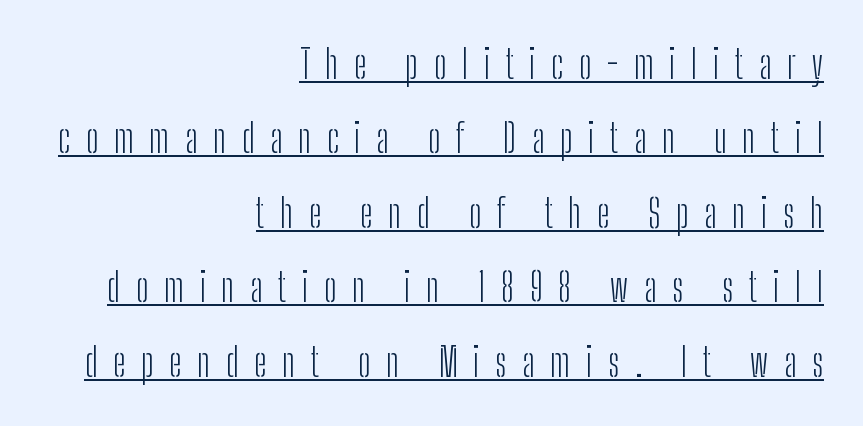
{"serif": "no", "italic": "no", "bold": "no", "weight": "light", "width": "condensed", "stroke_contrast": "low", "x_height": "medium", "monospaced": "no", "underline": "yes", "align": "right", "line_spacing": "loose", "line_spacing_ratio": 1.91, "letter_spacing": "wide", "letter_spacing_em": 0.4, "glyph_px": 39}
